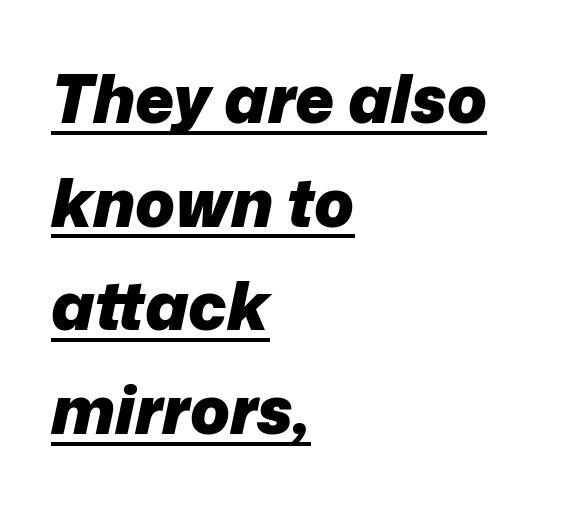
{"italic": "yes", "lean": "right", "slant_degrees": 12, "bold": "yes", "weight": "heavy", "width": "normal", "stroke_contrast": "low", "x_height": "medium", "monospaced": "no", "underline": "yes", "align": "left", "line_spacing": "normal", "line_spacing_ratio": 1.57, "letter_spacing": "normal", "letter_spacing_em": 0.0, "glyph_px": 66}
